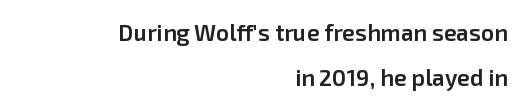
Q: Is the text bold? A: Semi-bold.
Q: Is the text italic (slanted)? A: No, it is upright.
Q: Is the text underlined? A: No.
Q: How is the paragraph aligned? A: Right-aligned.
Q: Is the spacing between letters normal or unusually wide? A: Normal.
Q: Is the spacing between lines tight, normal or loose? A: Loose.
